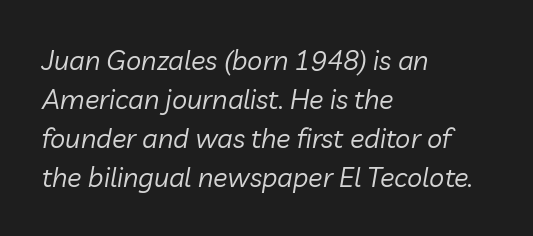
Q: Is the text bold? A: No.
Q: Is the text italic (slanted)? A: Yes, it leans right by about 10 degrees.
Q: Is the text underlined? A: No.
Q: How is the paragraph aligned? A: Left-aligned.
Q: Is the spacing between letters normal or unusually wide? A: Normal.
Q: Is the spacing between lines tight, normal or loose? A: Normal.
